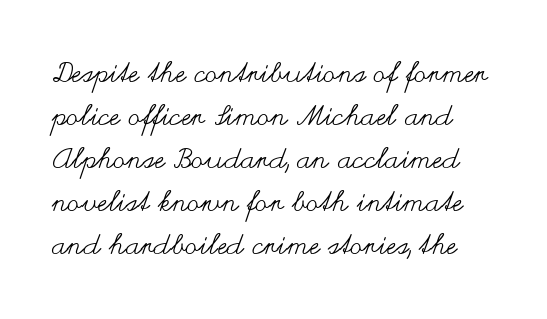
Q: Is the text bold? A: No.
Q: Is the text italic (slanted)? A: Yes.
Q: Is the text underlined? A: No.
Q: Is the spacing between letters normal or unusually wide? A: Normal.
Q: Is the spacing between lines tight, normal or loose? A: Normal.
Q: Width (condensed, normal, or wide)? A: Wide.
Q: Stroke contrast? A: Medium.
Q: x-height? A: Small.
Q: Monospaced? A: No.
